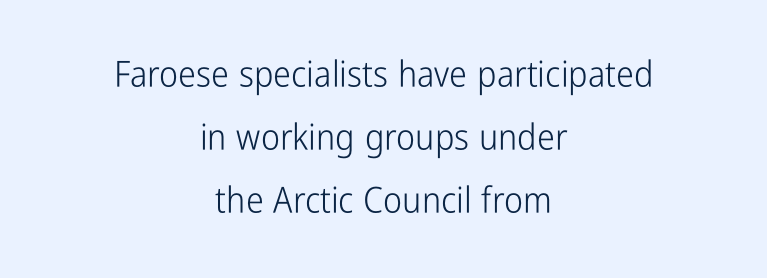
{"serif": "no", "italic": "no", "bold": "no", "weight": "light", "width": "condensed", "stroke_contrast": "low", "x_height": "medium", "monospaced": "no", "underline": "no", "align": "center", "line_spacing_ratio": 1.75, "letter_spacing": "normal", "letter_spacing_em": 0.0, "glyph_px": 36}
